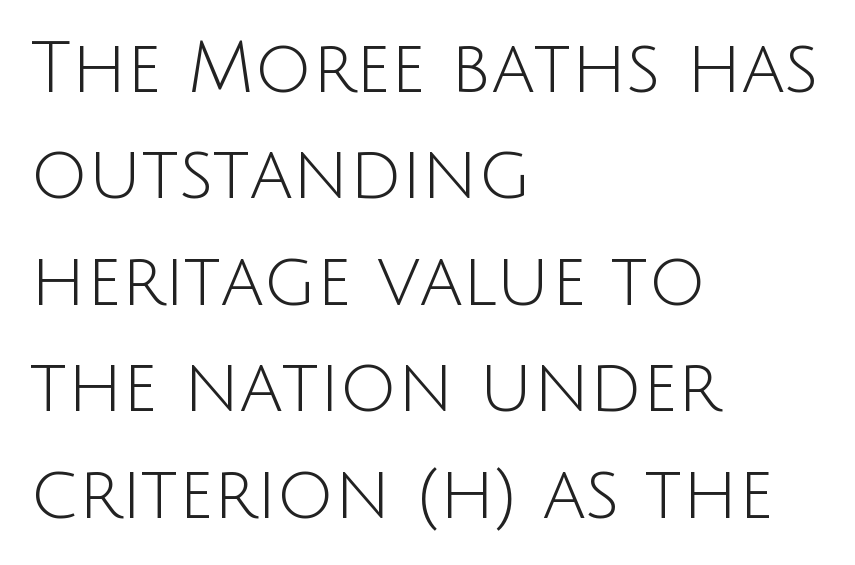
Type without underlining. The ragged edge is on the right, which tells us the setting is flush left. The font's upright variant was chosen for this text. Students, note that the glyphs here touch the page at normal intervals.
